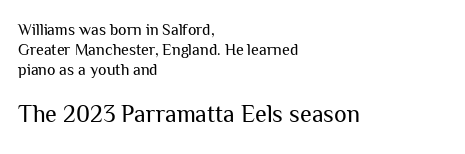
The image shows 24 px text type, upright; set left-aligned, line spacing 1.24x, normal letter spacing, not underlined; the second (bottom) block is 1.5x larger.
